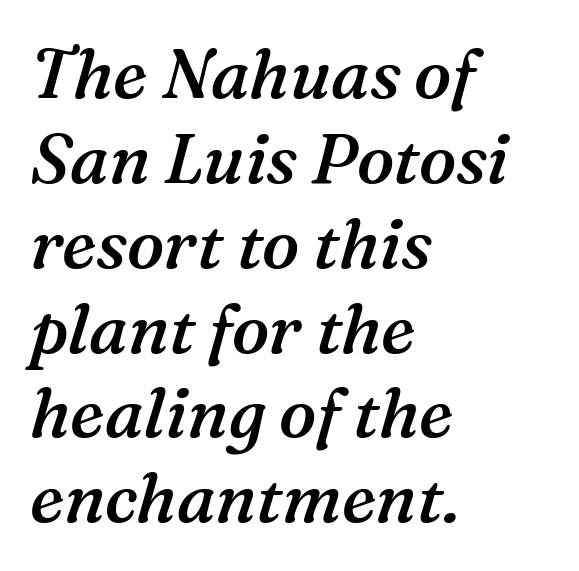
A typesetter would call this zero additional tracking. The font's italic variant was chosen for this text. One-word summary of the alignment: left. Descenders are the only things crossing below the line.
